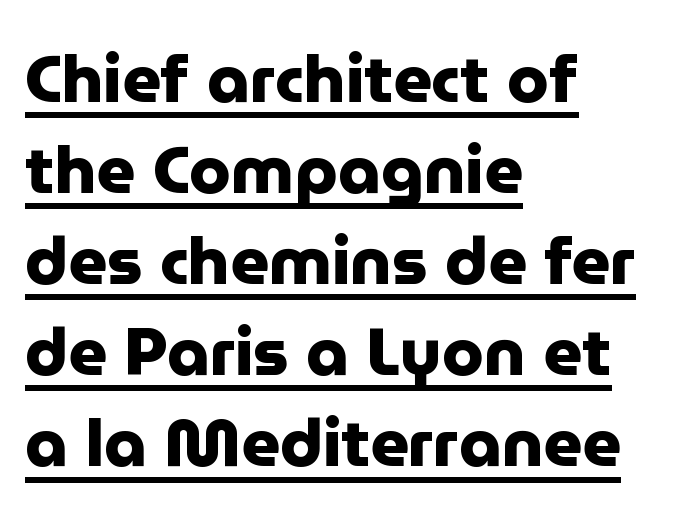
Q: Is the text bold? A: Yes.
Q: Is the text italic (slanted)? A: No, it is upright.
Q: Is the typeface a serif or a sans-serif typeface? A: Sans-serif.
Q: Is the text underlined? A: Yes.
Q: How is the paragraph aligned? A: Left-aligned.
Q: Is the spacing between letters normal or unusually wide? A: Normal.
Q: Is the spacing between lines tight, normal or loose? A: Normal.
Q: Width (condensed, normal, or wide)? A: Normal.
Q: Stroke contrast? A: Low.
Q: x-height? A: Medium.
Q: Monospaced? A: No.
